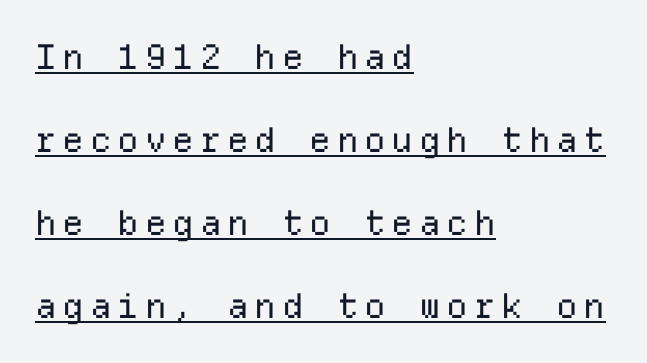
{"serif": "no", "italic": "no", "bold": "no", "weight": "regular", "width": "normal", "stroke_contrast": "low", "x_height": "medium", "monospaced": "yes", "underline": "yes", "align": "left", "line_spacing": "loose", "line_spacing_ratio": 2.44, "glyph_px": 34}
